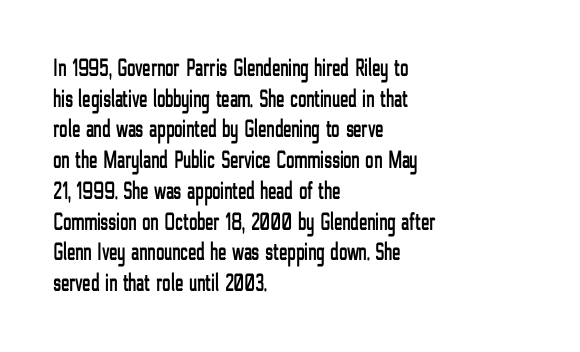
The image shows 25 px text type, upright; set left-aligned, line spacing 1.23x, normal letter spacing, not underlined.
